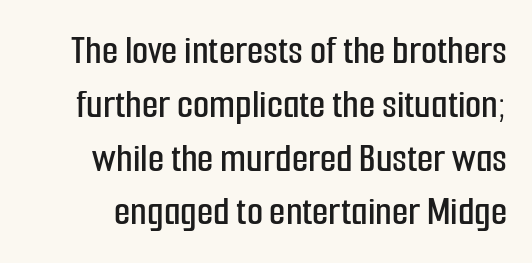
The image shows 42 px condensed sans-serif type, upright; set normal line spacing (1.28x), normal letter spacing, not underlined; low stroke contrast and a medium x-height.
